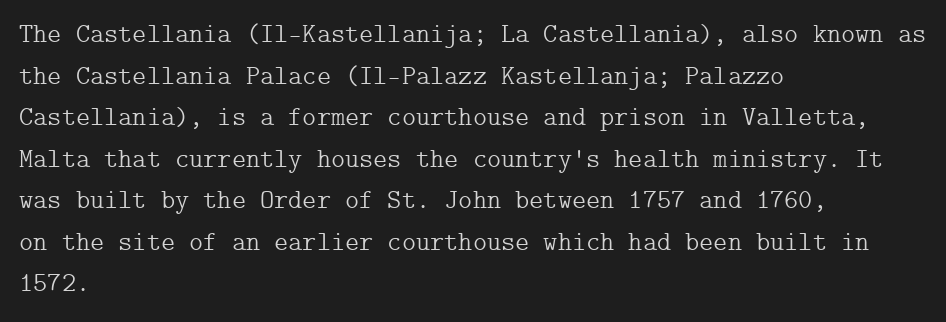
This sample uses an upright cut, with every glyph sitting square on the baseline. Lines of text with bare space underneath. The setting favours the left margin, as ordinary paragraphs usually do. Leading: standard. The typesetting does not lean heavy: it is not bold. You could call the tracking neutral — neither tight nor loose.
